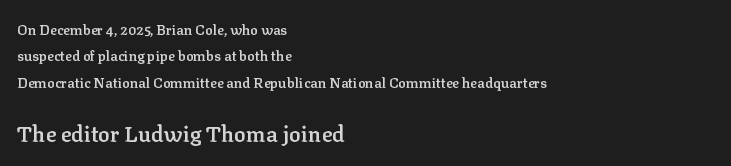
Semibold letterforms, between regular and bold. Default kerning and tracking; the words read as compact shapes. The typography opts for an upright posture over an oblique one. Larger block? The one below; the one above is distinctly smaller. Line starts are locked; line ends wander. The words here are not underlined.
